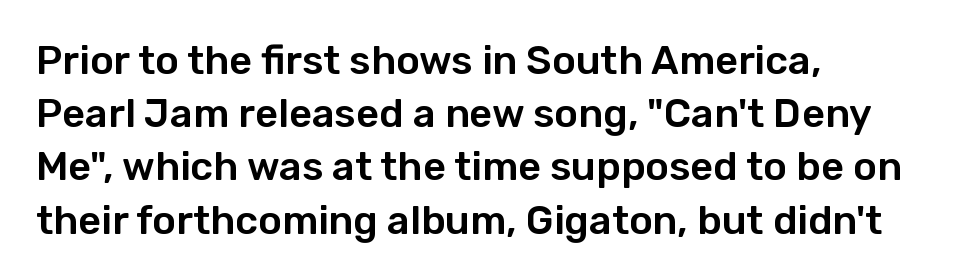
Q: Is the text italic (slanted)? A: No, it is upright.
Q: Is the typeface a serif or a sans-serif typeface? A: Sans-serif.
Q: Is the text underlined? A: No.
Q: How is the paragraph aligned? A: Left-aligned.
Q: Is the spacing between letters normal or unusually wide? A: Normal.
Q: Is the spacing between lines tight, normal or loose? A: Normal.
Q: Width (condensed, normal, or wide)? A: Normal.
Q: Stroke contrast? A: Low.
Q: x-height? A: Medium.
Q: Monospaced? A: No.
